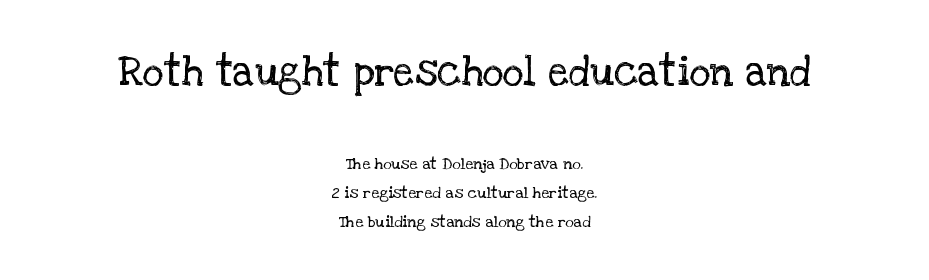
{"serif": "yes", "italic": "no", "bold": "no", "weight": "regular", "width": "normal", "stroke_contrast": "low", "x_height": "large", "monospaced": "no", "underline": "no", "align": "center", "line_spacing_ratio": 1.81, "letter_spacing": "normal", "letter_spacing_em": 0.0, "larger_block": "first", "size_ratio": 2.56, "glyph_px": 41}
